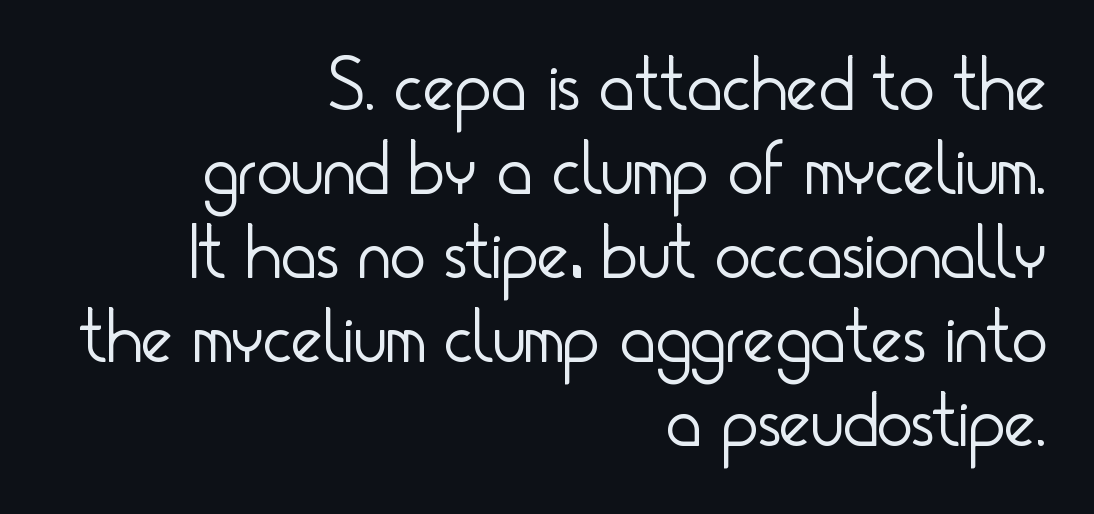
Q: Is the text bold? A: No.
Q: Is the text italic (slanted)? A: No, it is upright.
Q: Is the typeface a serif or a sans-serif typeface? A: Sans-serif.
Q: Is the text underlined? A: No.
Q: How is the paragraph aligned? A: Right-aligned.
Q: Is the spacing between letters normal or unusually wide? A: Normal.
Q: Is the spacing between lines tight, normal or loose? A: Tight.
Q: Width (condensed, normal, or wide)? A: Condensed.
Q: Stroke contrast? A: Low.
Q: x-height? A: Small.
Q: Monospaced? A: No.
